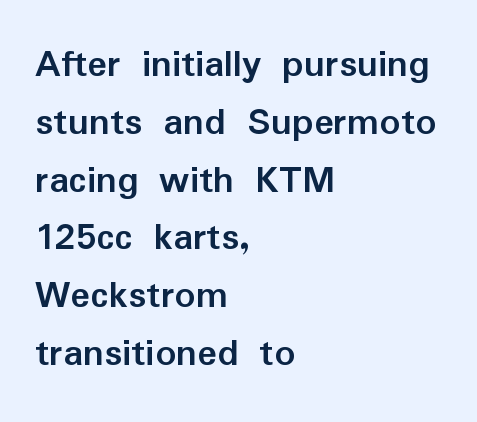
Q: Is the text bold? A: Yes.
Q: Is the text italic (slanted)? A: No, it is upright.
Q: Is the typeface a serif or a sans-serif typeface? A: Sans-serif.
Q: Is the text underlined? A: No.
Q: How is the paragraph aligned? A: Left-aligned.
Q: Is the spacing between letters normal or unusually wide? A: Normal.
Q: Is the spacing between lines tight, normal or loose? A: Normal.
Q: Width (condensed, normal, or wide)? A: Normal.
Q: Stroke contrast? A: Low.
Q: x-height? A: Medium.
Q: Monospaced? A: No.
